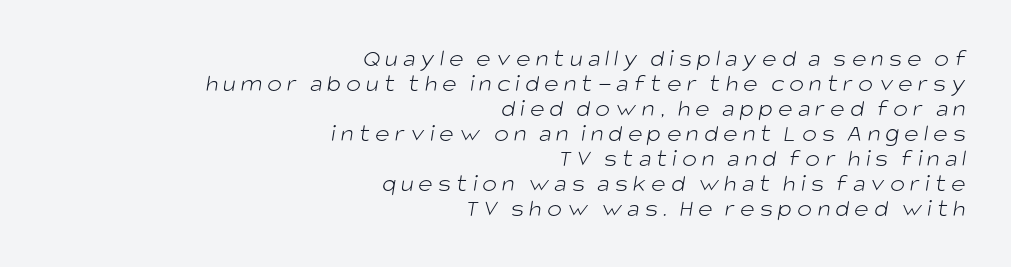
Q: Is the text bold? A: No.
Q: Is the text underlined? A: No.
Q: How is the paragraph aligned? A: Right-aligned.
Q: Is the spacing between letters normal or unusually wide? A: Unusually wide.
Q: Is the spacing between lines tight, normal or loose? A: Tight.
